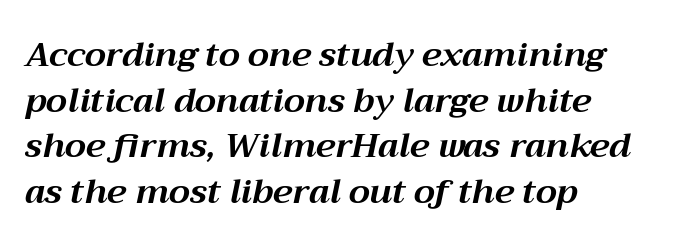
The image shows 34 px bold type, italic (leaning right); set left-aligned, normal line spacing (1.34x), normal letter spacing, not underlined; medium stroke contrast and a medium x-height.
